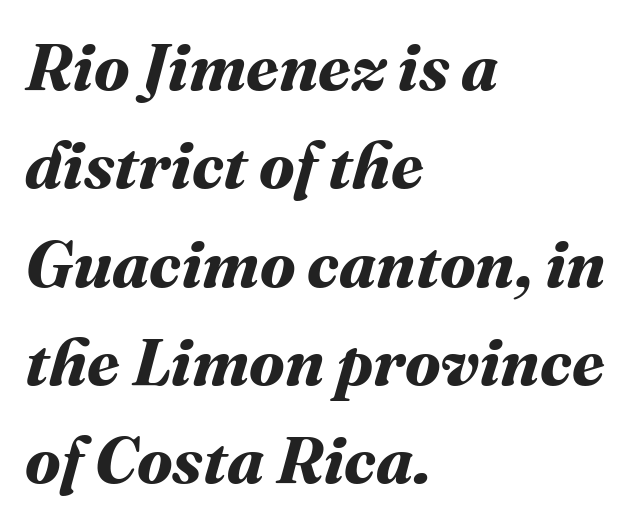
{"bold": "yes", "weight": "bold", "width": "normal", "stroke_contrast": "medium", "x_height": "medium", "monospaced": "no", "underline": "no", "align": "left", "line_spacing": "normal", "line_spacing_ratio": 1.49, "letter_spacing": "normal", "letter_spacing_em": 0.0, "glyph_px": 66}
